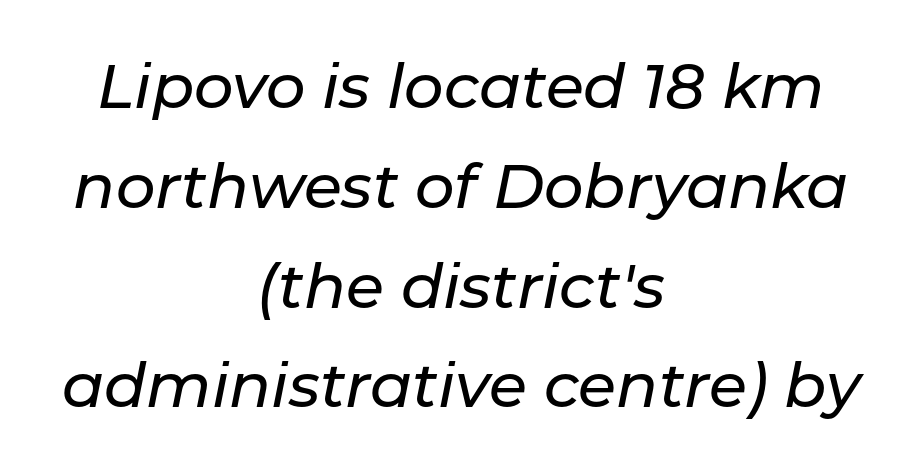
Q: Is the text italic (slanted)? A: Yes, it leans right by about 11 degrees.
Q: Is the text underlined? A: No.
Q: How is the paragraph aligned? A: Centered.
Q: Is the spacing between letters normal or unusually wide? A: Normal.
Q: Is the spacing between lines tight, normal or loose? A: Normal.
Q: Width (condensed, normal, or wide)? A: Normal.
Q: Stroke contrast? A: Low.
Q: x-height? A: Medium.
Q: Monospaced? A: No.
